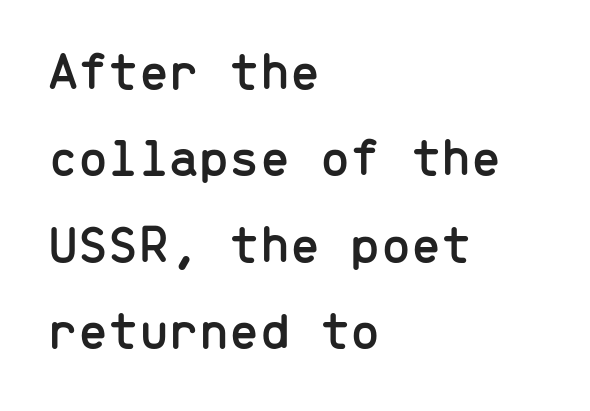
{"serif": "no", "italic": "no", "width": "normal", "stroke_contrast": "low", "x_height": "medium", "monospaced": "yes", "underline": "no", "align": "left", "line_spacing": "normal", "line_spacing_ratio": 1.6, "letter_spacing": "normal", "letter_spacing_em": 0.0, "glyph_px": 54}
